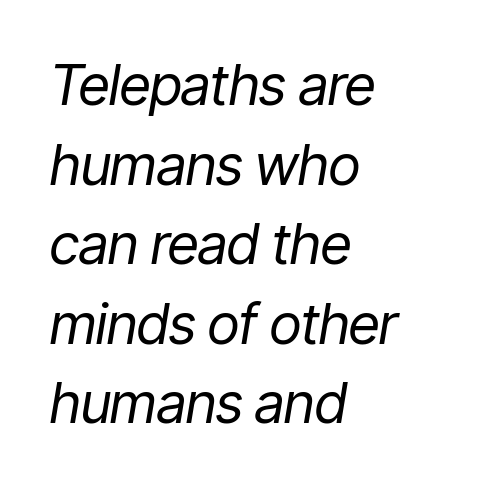
{"italic": "yes", "lean": "right", "slant_degrees": 9, "bold": "no", "weight": "regular", "width": "condensed", "stroke_contrast": "low", "x_height": "medium", "monospaced": "no", "underline": "no", "align": "left", "line_spacing": "normal", "line_spacing_ratio": 1.42, "letter_spacing": "normal", "letter_spacing_em": 0.0, "glyph_px": 56}
